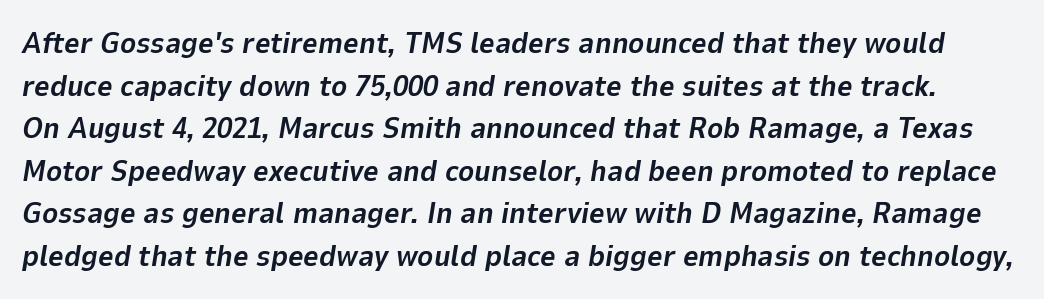
{"italic": "yes", "lean": "right", "slant_degrees": 9, "bold": "yes", "weight": "bold", "width": "normal", "stroke_contrast": "low", "x_height": "medium", "monospaced": "no", "underline": "no", "line_spacing": "normal", "line_spacing_ratio": 1.42, "letter_spacing": "normal", "letter_spacing_em": 0.0, "glyph_px": 30}
